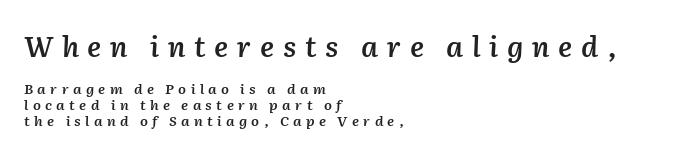
The image shows 28 px semibold type, italic (leaning right); set left-aligned, tight line spacing (1.11x), unusually wide letter spacing (+0.31 em), not underlined; the first (top) block is 2.0x larger; medium stroke contrast and a medium x-height.
